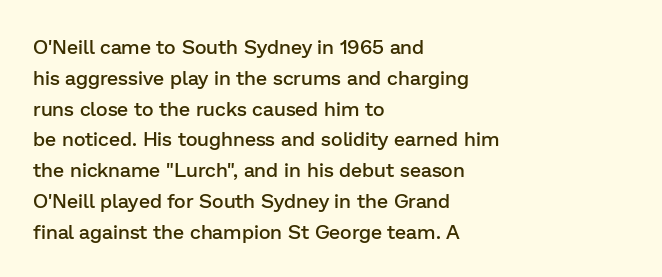
The image shows 20 px text type, upright; set left-aligned, normal line spacing (1.54x), normal letter spacing, not underlined.
